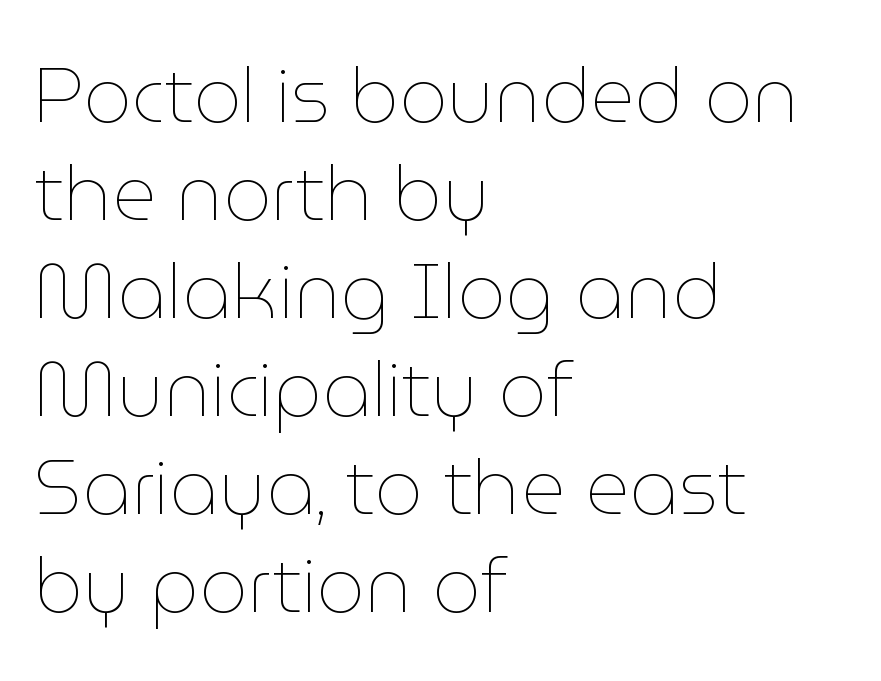
Q: Is the text bold? A: No.
Q: Is the text italic (slanted)? A: No, it is upright.
Q: Is the text underlined? A: No.
Q: How is the paragraph aligned? A: Left-aligned.
Q: Is the spacing between letters normal or unusually wide? A: Normal.
Q: Is the spacing between lines tight, normal or loose? A: Normal.
Q: Width (condensed, normal, or wide)? A: Normal.
Q: Stroke contrast? A: Low.
Q: x-height? A: Medium.
Q: Monospaced? A: No.
